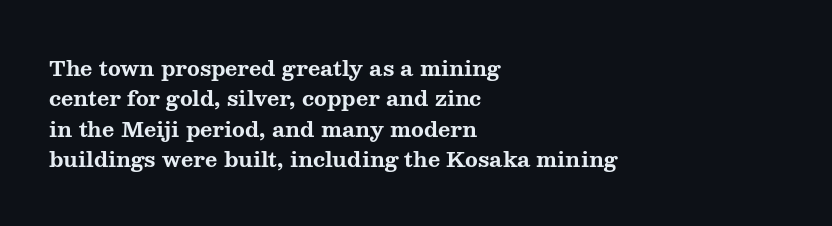
{"italic": "no", "bold": "yes", "underline": "no", "align": "left", "line_spacing": "normal", "line_spacing_ratio": 1.45, "letter_spacing": "normal", "letter_spacing_em": 0.0, "glyph_px": 21}
